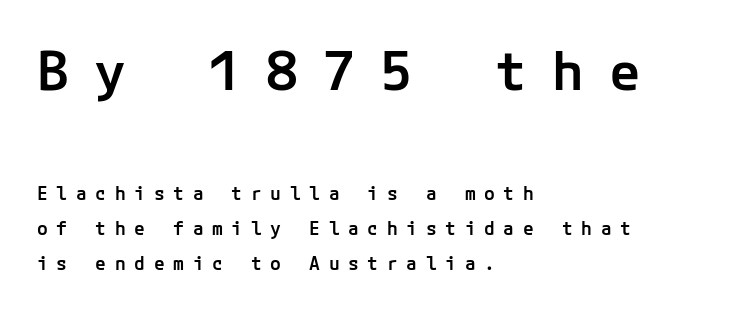
{"serif": "no", "italic": "no", "bold": "semi", "weight": "semibold", "width": "normal", "stroke_contrast": "low", "x_height": "medium", "underline": "no", "align": "left", "line_spacing": "loose", "line_spacing_ratio": 1.94, "letter_spacing": "wide", "letter_spacing_em": 0.48, "larger_block": "first", "size_ratio": 2.94, "glyph_px": 53}
